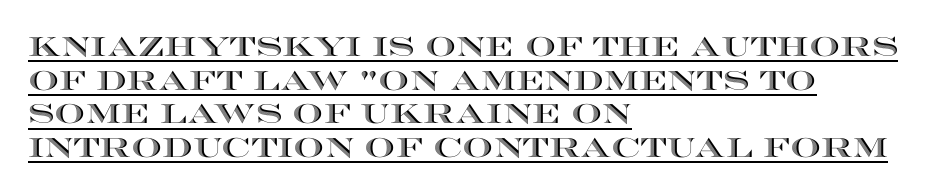
Q: Is the text italic (slanted)? A: No, it is upright.
Q: Is the text underlined? A: Yes.
Q: How is the paragraph aligned? A: Left-aligned.
Q: Is the spacing between letters normal or unusually wide? A: Normal.
Q: Is the spacing between lines tight, normal or loose? A: Normal.
